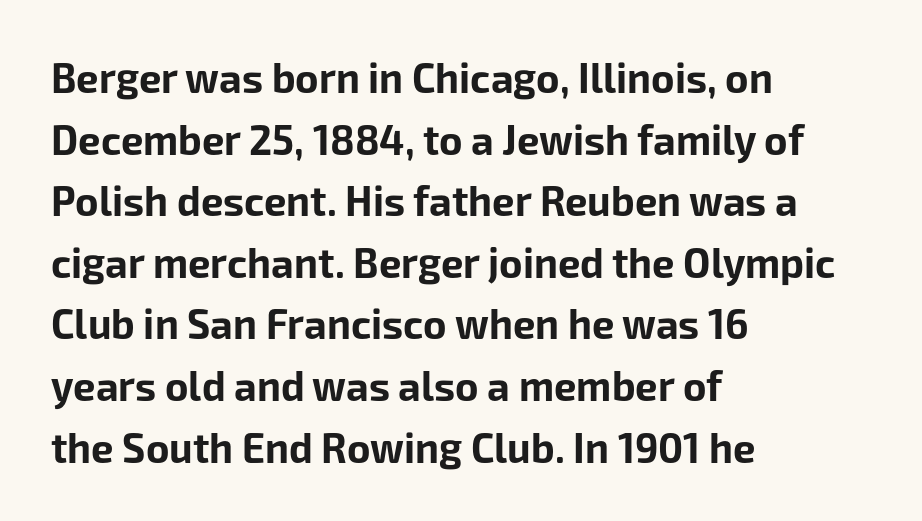
The passage shown has conventional tracking throughout. As a designer I'd log this as weight 700, bold. Type without underlining. Notice how the passage keeps a crisp vertical edge on the left only.
